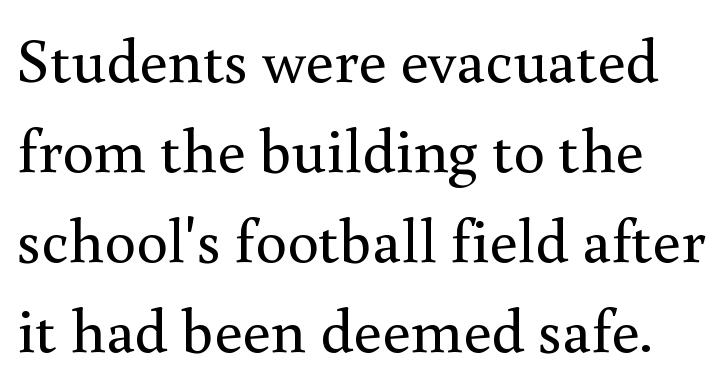
Q: Is the text bold? A: No.
Q: Is the text italic (slanted)? A: No, it is upright.
Q: Is the typeface a serif or a sans-serif typeface? A: Serif.
Q: Is the text underlined? A: No.
Q: Is the spacing between letters normal or unusually wide? A: Normal.
Q: Is the spacing between lines tight, normal or loose? A: Normal.
Q: Width (condensed, normal, or wide)? A: Normal.
Q: Stroke contrast? A: Medium.
Q: x-height? A: Small.
Q: Monospaced? A: No.
